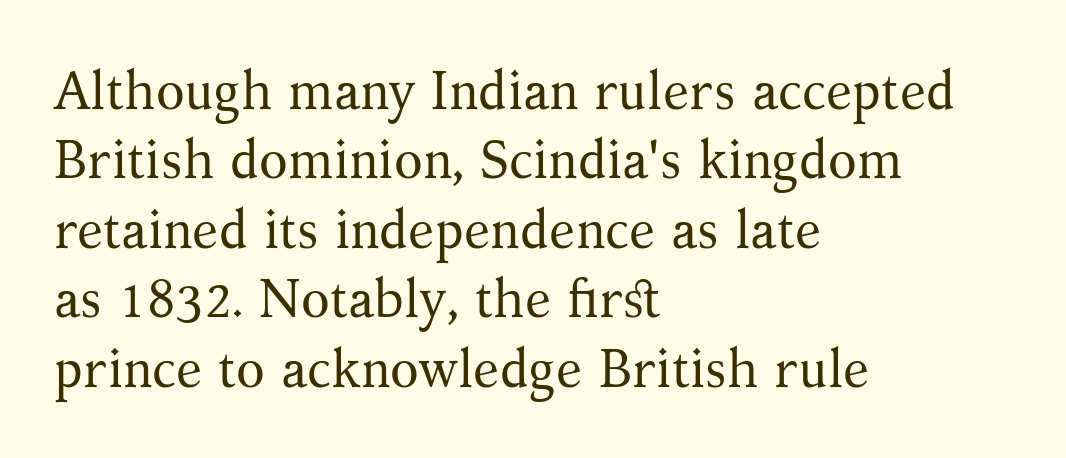
Looks like regular typesetting: each glyph gets only the width it needs. Stroke thickness stays within the range of a standard reading face or lighter. A serif font was chosen for this passage. This is the regular roman posture of the typeface.
